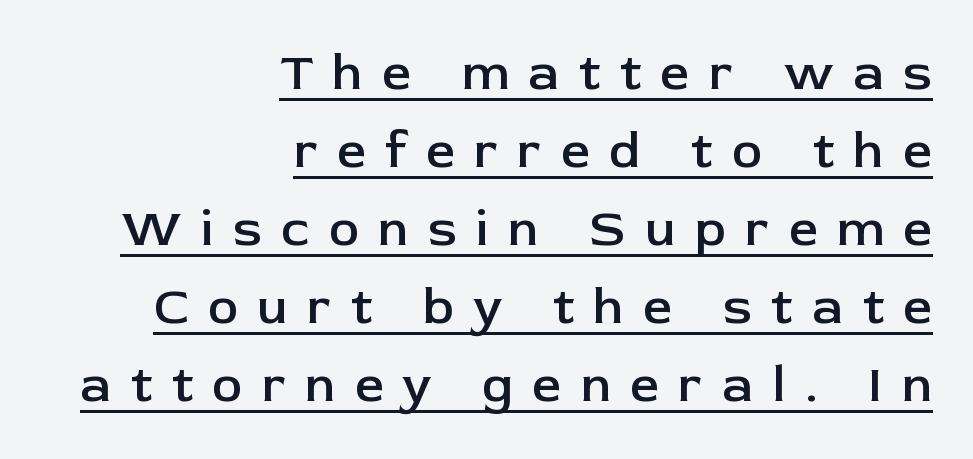
{"serif": "no", "italic": "no", "bold": "semi", "weight": "semibold", "width": "normal", "stroke_contrast": "low", "x_height": "medium", "monospaced": "no", "underline": "yes", "align": "right", "line_spacing": "normal", "line_spacing_ratio": 1.53, "letter_spacing": "wide", "letter_spacing_em": 0.38, "glyph_px": 51}
